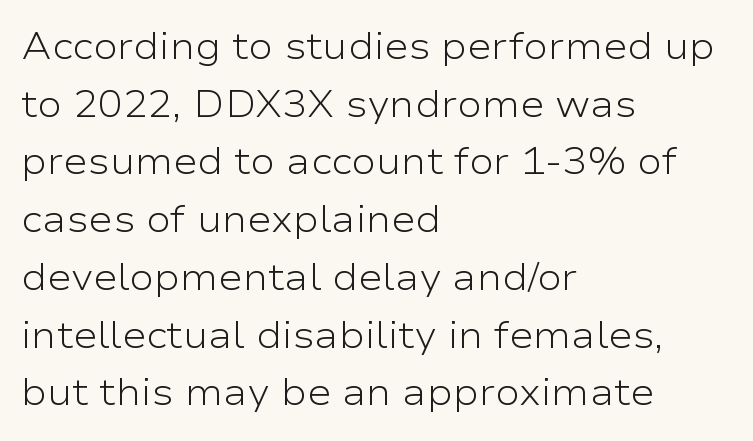
{"serif": "no", "italic": "no", "bold": "no", "weight": "light", "width": "wide", "stroke_contrast": "low", "x_height": "medium", "monospaced": "no", "underline": "no", "align": "left", "line_spacing": "normal", "line_spacing_ratio": 1.56, "letter_spacing": "normal", "letter_spacing_em": 0.0, "glyph_px": 37}
